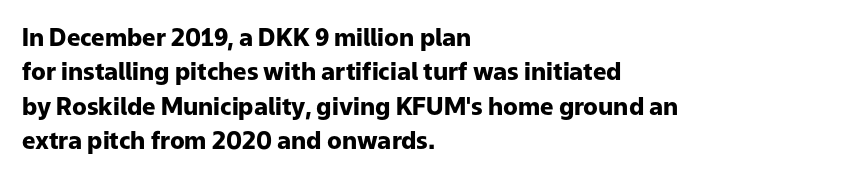
The passage shown is emphatically bold. The space directly below the letters is spotless. Italic? Not at all — the glyphs are vertical. The block of text has a typical density, with ordinary space between rows.
